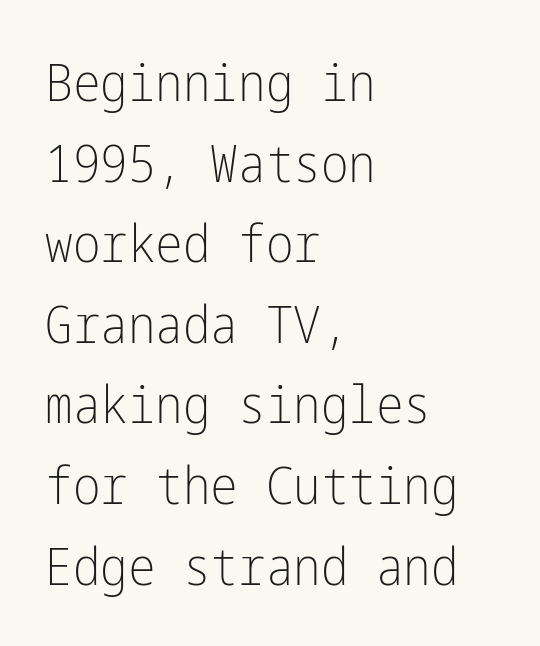
One-word summary of the alignment: left. Observe the ordinary spacing: letters are neighbours, not strangers. Descenders hang freely into open space. I'd call this a sans setting — the letters go barefoot. The weight tops out at a normal text grade.
